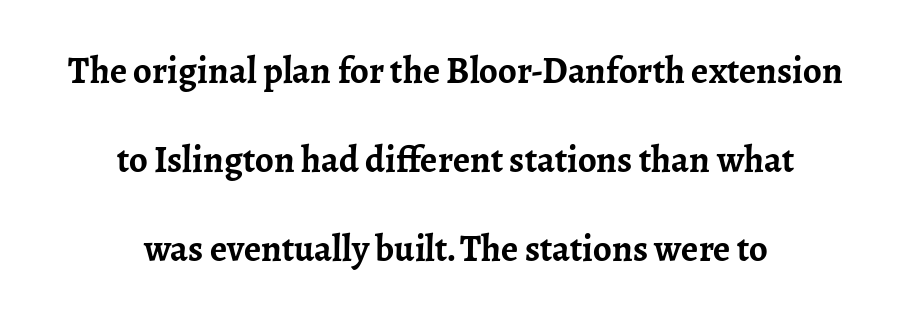
Quick note: interline space is abundant. Posture: vertical. This sample has the flowing, uneven cadence of proportional lettering. The passage shown is not underscored anywhere. Tracking value appears to be zero — textbook default spacing.
